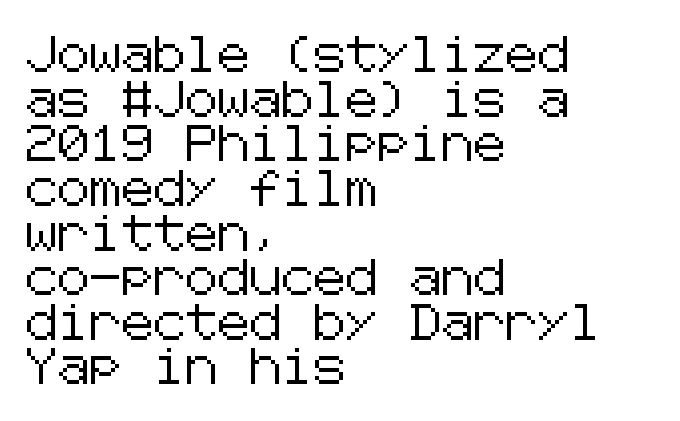
What stands out about the letter spacing? Nothing — it is the standard amount. Posture: straight, roman, zero tilt. This rendering employs a face without finishing strokes, i.e., a sans-serif. Casual observation: everything's shoved over to the left. Just letters on the line, the space beneath them empty.
